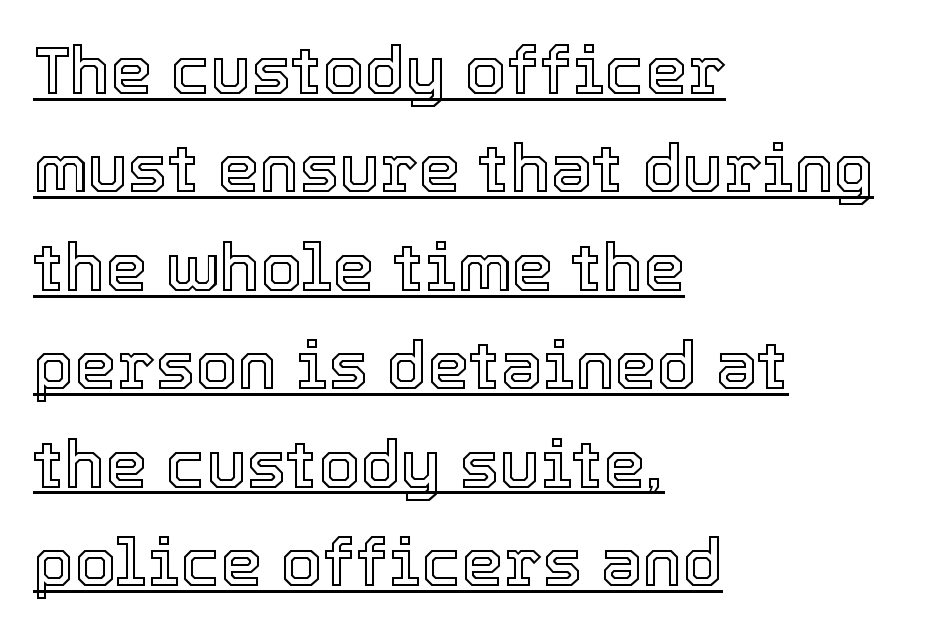
The image shows 67 px text type, upright; set left-aligned, normal line spacing (1.47x), normal letter spacing, underlined; a medium x-height.
